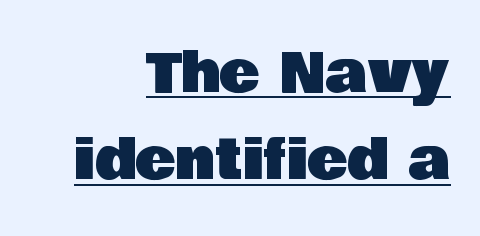
Typographically, this falls in the sans-serif category. The rendering anchors every line to the right-hand side. This sample uses plain, unmodified letter spacing. Note the varied advance widths — an 'i' is clearly narrower than an 'm'. Horizontal bands of white between lines are of average thickness.
